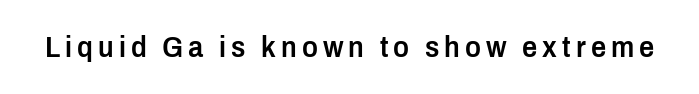
Q: Is the text bold? A: Semi-bold.
Q: Is the text italic (slanted)? A: No, it is upright.
Q: Is the typeface a serif or a sans-serif typeface? A: Sans-serif.
Q: Is the text underlined? A: No.
Q: Width (condensed, normal, or wide)? A: Condensed.
Q: Stroke contrast? A: Low.
Q: x-height? A: Medium.
Q: Monospaced? A: No.
